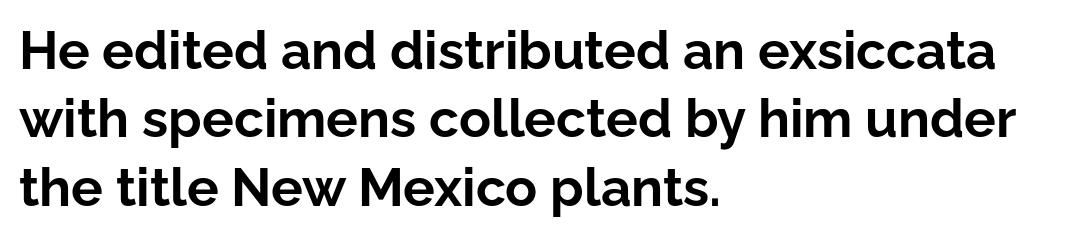
Q: Is the text bold? A: Yes.
Q: Is the text italic (slanted)? A: No, it is upright.
Q: Is the typeface a serif or a sans-serif typeface? A: Sans-serif.
Q: Is the text underlined? A: No.
Q: How is the paragraph aligned? A: Left-aligned.
Q: Is the spacing between letters normal or unusually wide? A: Normal.
Q: Is the spacing between lines tight, normal or loose? A: Normal.
Q: Width (condensed, normal, or wide)? A: Normal.
Q: Stroke contrast? A: Low.
Q: x-height? A: Medium.
Q: Monospaced? A: No.
